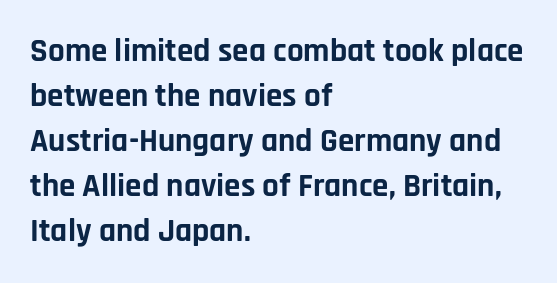
The image shows 33 px bold sans-serif type, upright; set left-aligned, normal line spacing (1.36x), normal letter spacing, not underlined; low stroke contrast and a large x-height.
